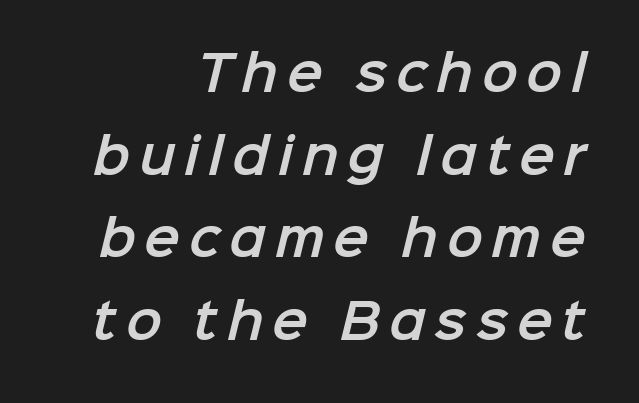
Q: Is the typeface a serif or a sans-serif typeface? A: Sans-serif.
Q: Is the text underlined? A: No.
Q: How is the paragraph aligned? A: Right-aligned.
Q: Width (condensed, normal, or wide)? A: Normal.
Q: Stroke contrast? A: Low.
Q: x-height? A: Medium.
Q: Monospaced? A: No.
